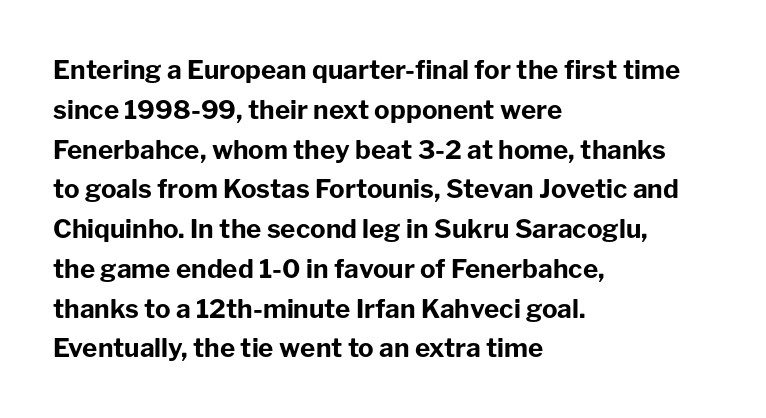
The image shows 26 px bold type, upright; set left-aligned, normal line spacing (1.53x), normal letter spacing, not underlined.
